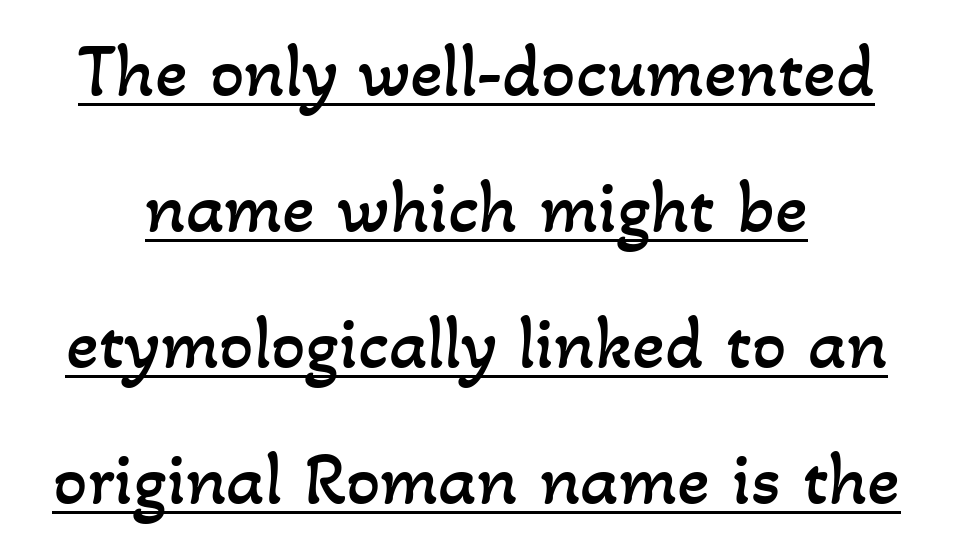
{"bold": "no", "weight": "regular", "width": "normal", "stroke_contrast": "low", "x_height": "small", "monospaced": "no", "underline": "yes", "line_spacing_ratio": 1.79, "letter_spacing": "normal", "letter_spacing_em": 0.0, "glyph_px": 76}
